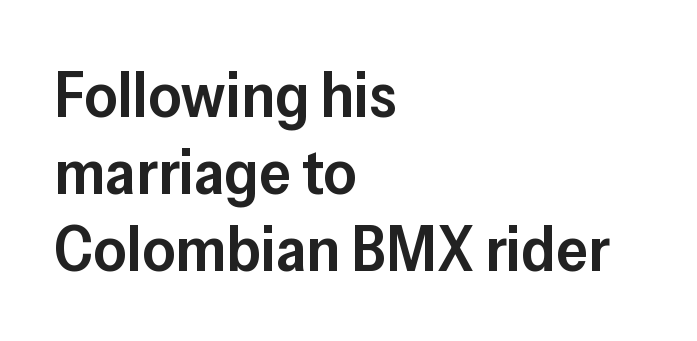
The image shows 64 px semibold sans-serif type, upright; set left-aligned, line spacing 1.2x, normal letter spacing, not underlined; low stroke contrast and a medium x-height.
